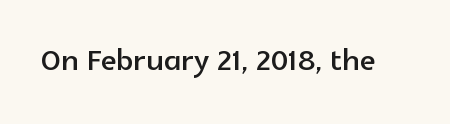
Q: Is the text italic (slanted)? A: No, it is upright.
Q: Is the typeface a serif or a sans-serif typeface? A: Sans-serif.
Q: Is the text underlined? A: No.
Q: Is the spacing between letters normal or unusually wide? A: Normal.
Q: Width (condensed, normal, or wide)? A: Normal.
Q: x-height? A: Medium.
Q: Monospaced? A: No.
